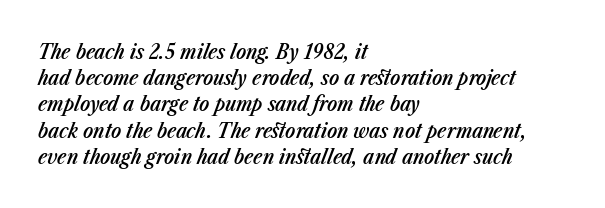
Q: Is the text bold? A: Semi-bold.
Q: Is the text italic (slanted)? A: Yes, it leans right by about 23 degrees.
Q: Is the text underlined? A: No.
Q: How is the paragraph aligned? A: Left-aligned.
Q: Is the spacing between letters normal or unusually wide? A: Normal.
Q: Is the spacing between lines tight, normal or loose? A: Normal.
